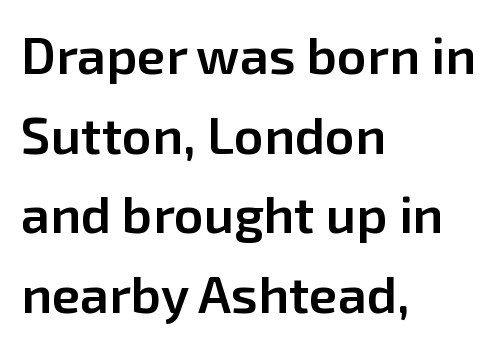
{"serif": "no", "italic": "no", "bold": "semi", "weight": "semibold", "width": "normal", "stroke_contrast": "low", "x_height": "medium", "monospaced": "no", "underline": "no", "align": "left", "line_spacing": "normal", "line_spacing_ratio": 1.53, "letter_spacing": "normal", "letter_spacing_em": 0.0, "glyph_px": 52}
